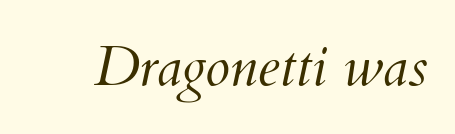
Q: Is the text bold? A: No.
Q: Is the text italic (slanted)? A: Yes, it leans right by about 12 degrees.
Q: Is the text underlined? A: No.
Q: Is the spacing between letters normal or unusually wide? A: Normal.
Q: Width (condensed, normal, or wide)? A: Normal.
Q: Stroke contrast? A: Medium.
Q: x-height? A: Small.
Q: Monospaced? A: No.
